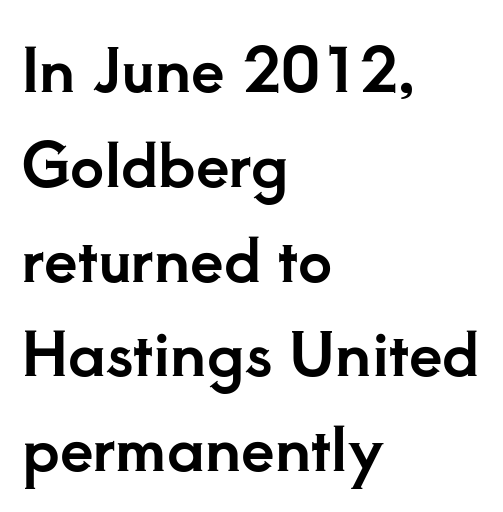
Q: Is the text italic (slanted)? A: No, it is upright.
Q: Is the typeface a serif or a sans-serif typeface? A: Serif.
Q: Is the text underlined? A: No.
Q: How is the paragraph aligned? A: Left-aligned.
Q: Is the spacing between letters normal or unusually wide? A: Normal.
Q: Is the spacing between lines tight, normal or loose? A: Normal.
Q: Width (condensed, normal, or wide)? A: Normal.
Q: Stroke contrast? A: Low.
Q: x-height? A: Small.
Q: Monospaced? A: No.
